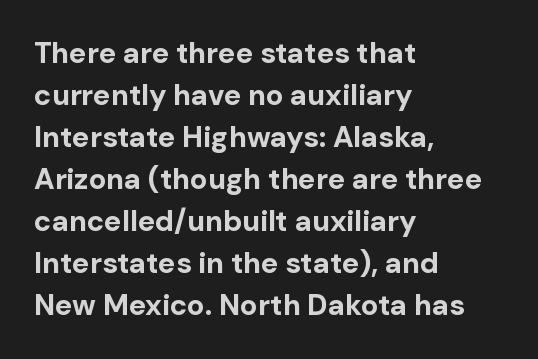
Q: Is the text bold? A: Yes.
Q: Is the text italic (slanted)? A: No, it is upright.
Q: Is the typeface a serif or a sans-serif typeface? A: Sans-serif.
Q: Is the text underlined? A: No.
Q: How is the paragraph aligned? A: Left-aligned.
Q: Is the spacing between letters normal or unusually wide? A: Normal.
Q: Is the spacing between lines tight, normal or loose? A: Normal.
Q: Width (condensed, normal, or wide)? A: Normal.
Q: Stroke contrast? A: Low.
Q: x-height? A: Medium.
Q: Monospaced? A: No.
